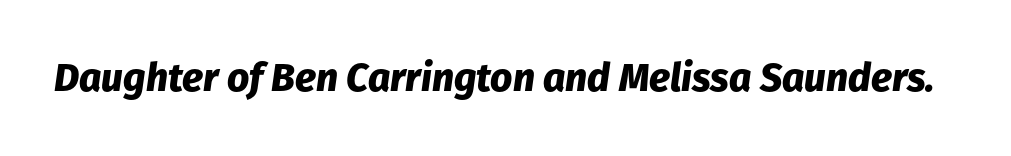
Q: Is the text bold? A: Yes.
Q: Is the text italic (slanted)? A: Yes, it leans right by about 8 degrees.
Q: Is the text underlined? A: No.
Q: Is the spacing between letters normal or unusually wide? A: Normal.
Q: Width (condensed, normal, or wide)? A: Normal.
Q: Stroke contrast? A: Low.
Q: x-height? A: Medium.
Q: Monospaced? A: No.
